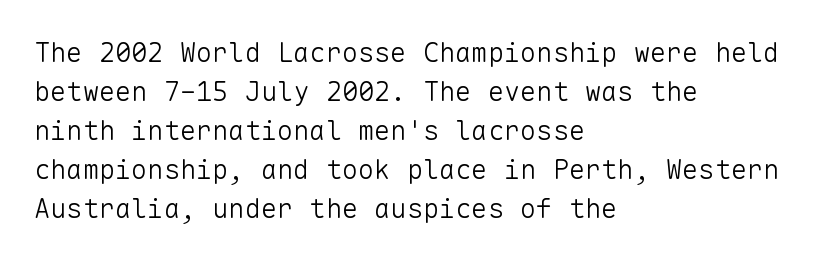
The image shows 27 px text type, upright; set left-aligned, normal line spacing (1.44x), normal letter spacing, not underlined.
